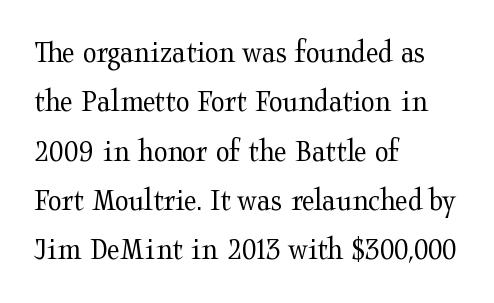
The image shows 32 px regular-weight, wide serif type, upright; set left-aligned, normal line spacing (1.54x), normal letter spacing, not underlined; medium stroke contrast and a medium x-height.
